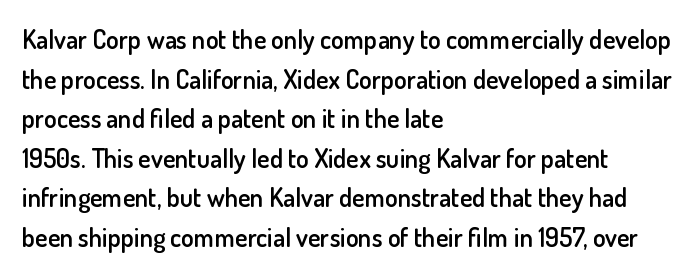
The image shows 26 px text type, upright; set left-aligned, normal line spacing (1.52x), normal letter spacing, not underlined.
